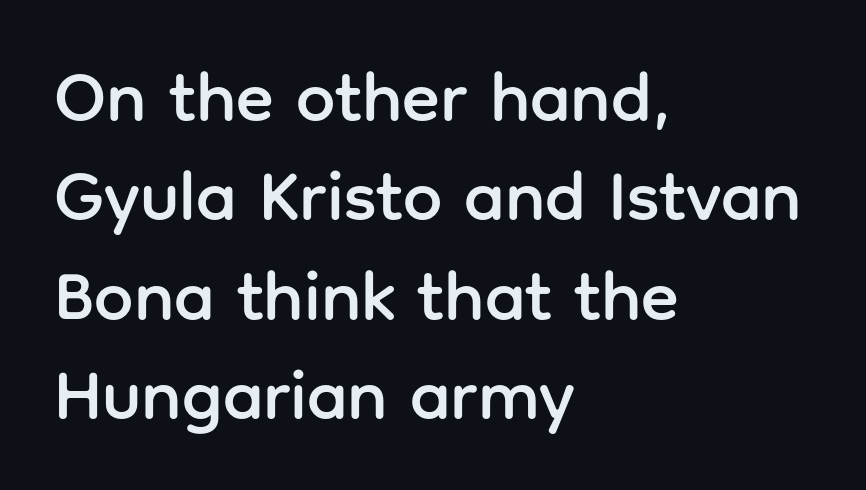
{"serif": "no", "italic": "no", "width": "normal", "stroke_contrast": "low", "x_height": "medium", "monospaced": "no", "underline": "no", "align": "left", "line_spacing": "normal", "line_spacing_ratio": 1.42, "letter_spacing": "normal", "letter_spacing_em": 0.0, "glyph_px": 70}
